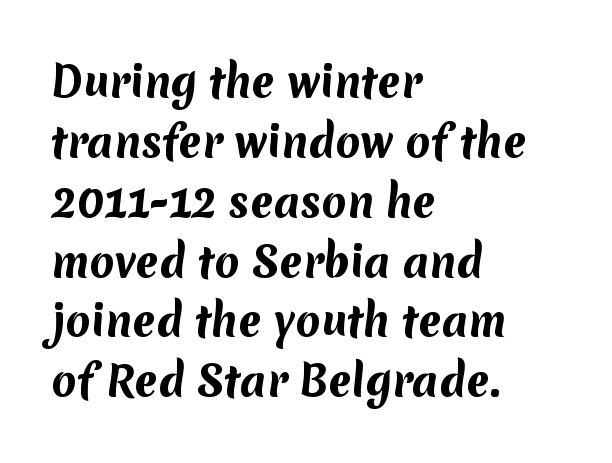
The image shows 41 px bold sans-serif type; set left-aligned, normal line spacing (1.46x), normal letter spacing, not underlined; medium stroke contrast and a medium x-height.
